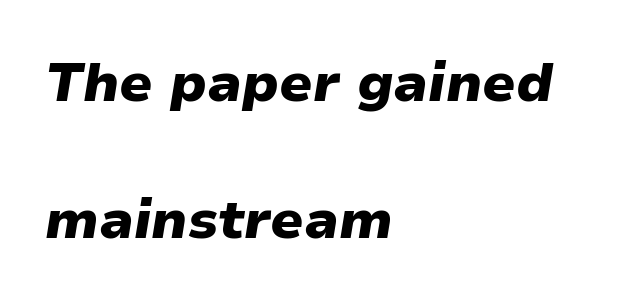
Horizontal alignment here is leftward, the default for most running prose. Check under the words: just untouched page. Heft: maximum for text — a bold. The block of text is sparse from top to bottom, with ample space between rows. Is this a fixed-width face? No — the glyphs have proportional, varying widths.
